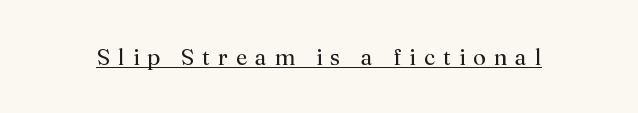
This is roman type, the default non-slanted kind. Honestly, the letter spacing is so wide it's the main thing you notice. Beneath each row of characters lies a ruled line. The weight tops out at a normal text grade.
